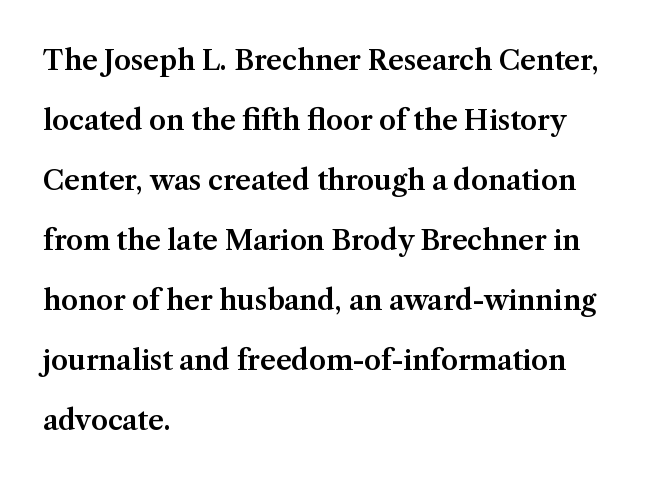
Unmarked baselines from the first word to the last. Inter-character spacing is left at the font's built-in metrics. This is roman type, the default non-slanted kind. A great deal of white space separates one row of letters from the next. In CSS terms this would be text-align: left.
